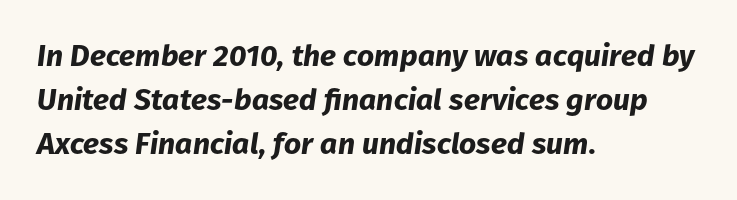
The image shows 30 px bold type, italic (leaning right); set left-aligned, normal line spacing (1.47x), normal letter spacing, not underlined; low stroke contrast and a medium x-height.
